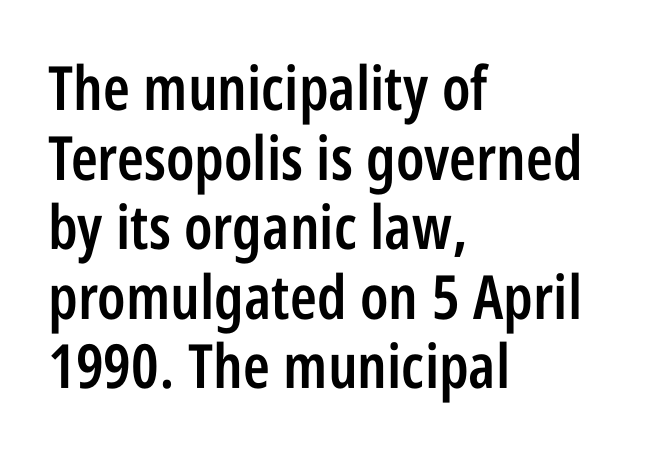
Is this a fixed-width face? No — the glyphs have proportional, varying widths. The type is set solid horizontally, with unmodified tracking. Only glyphs here, with clear space below each row. You can tell it's not italic because the verticals are truly vertical. Successive baselines arrive quickly, one right under another. These lines carry some extra weight — a demibold, not a full bold.
